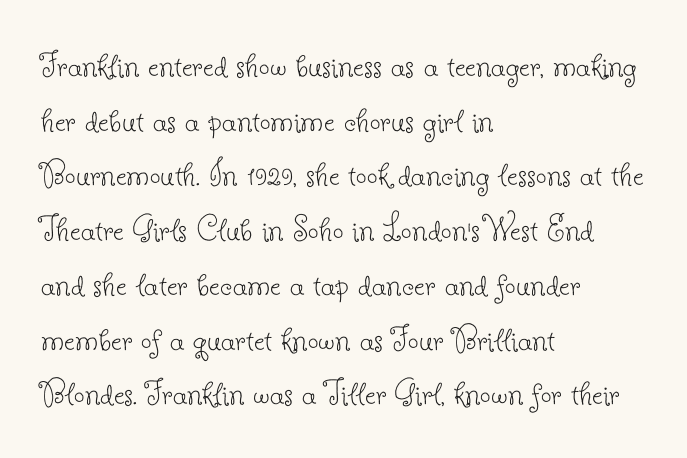
Q: Is the text bold? A: No.
Q: Is the text italic (slanted)? A: No, it is upright.
Q: Is the typeface a serif or a sans-serif typeface? A: Serif.
Q: Is the text underlined? A: No.
Q: How is the paragraph aligned? A: Left-aligned.
Q: Is the spacing between letters normal or unusually wide? A: Normal.
Q: Is the spacing between lines tight, normal or loose? A: Normal.
Q: Width (condensed, normal, or wide)? A: Normal.
Q: Stroke contrast? A: Low.
Q: x-height? A: Small.
Q: Monospaced? A: No.
